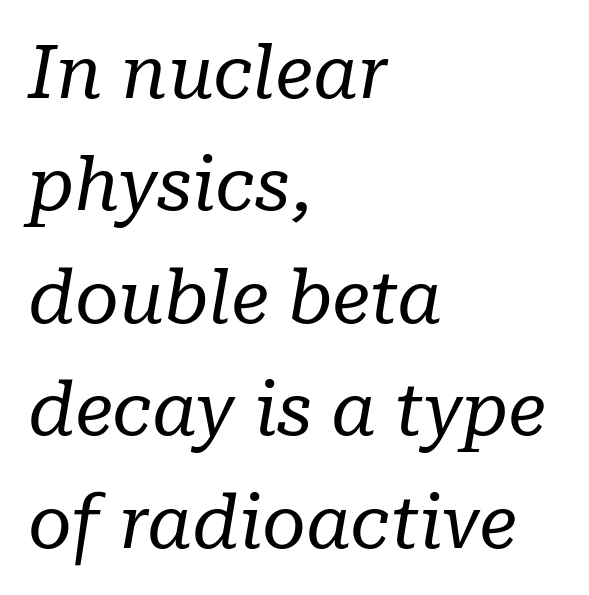
The type is set solid horizontally, with unmodified tracking. Style check: oblique. The strokes carry an ordinary text weight at most. What kind of face is this? One with serifs.
